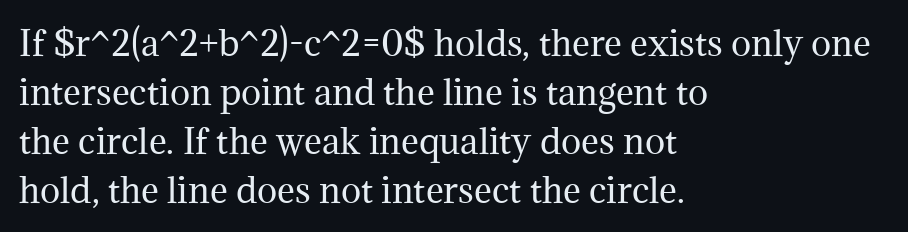
Q: Is the text bold? A: No.
Q: Is the text italic (slanted)? A: No, it is upright.
Q: Is the typeface a serif or a sans-serif typeface? A: Serif.
Q: Is the text underlined? A: No.
Q: How is the paragraph aligned? A: Left-aligned.
Q: Is the spacing between letters normal or unusually wide? A: Normal.
Q: Is the spacing between lines tight, normal or loose? A: Normal.
Q: Width (condensed, normal, or wide)? A: Normal.
Q: Stroke contrast? A: Medium.
Q: x-height? A: Medium.
Q: Monospaced? A: No.
